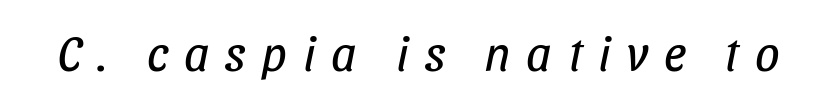
{"italic": "yes", "lean": "right", "slant_degrees": 11, "bold": "no", "weight": "regular", "width": "condensed", "stroke_contrast": "low", "x_height": "large", "monospaced": "no", "underline": "no", "letter_spacing": "wide", "letter_spacing_em": 0.32, "glyph_px": 49}
